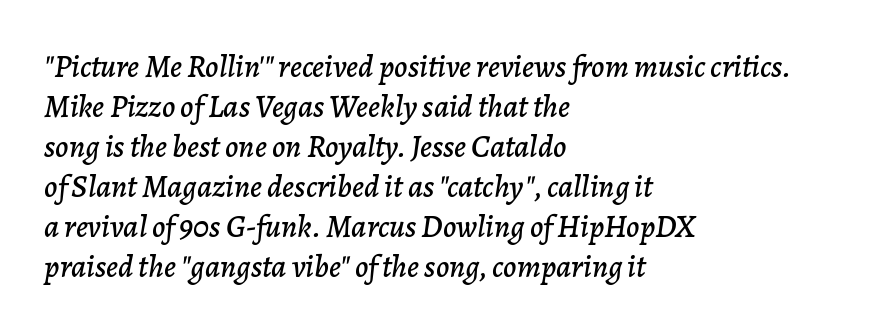
Would a proofreader flag this as italicized? Yes. Each line starts at the same left margin while the right side varies. The zone under the glyphs is completely vacant. Vertical spacing — default. Spacing verdict: proportional, widths tailored to each character.
